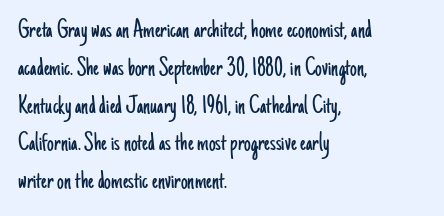
Short note: letters normally spaced. These lines are set flush left with a ragged right edge. The passage shown is not bold in any degree. Rows of type keep a routine distance in the vertical direction. This is the regular roman posture of the typeface.
